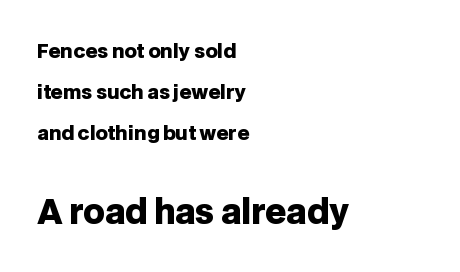
{"serif": "no", "italic": "no", "bold": "yes", "weight": "heavy", "width": "normal", "stroke_contrast": "low", "x_height": "large", "monospaced": "no", "underline": "no", "align": "left", "line_spacing": "loose", "line_spacing_ratio": 2.17, "letter_spacing": "normal", "letter_spacing_em": 0.0, "larger_block": "second", "size_ratio": 1.74, "glyph_px": 33}
